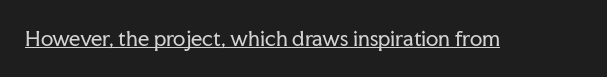
The image shows 20 px text type, upright; set normal letter spacing, underlined.
